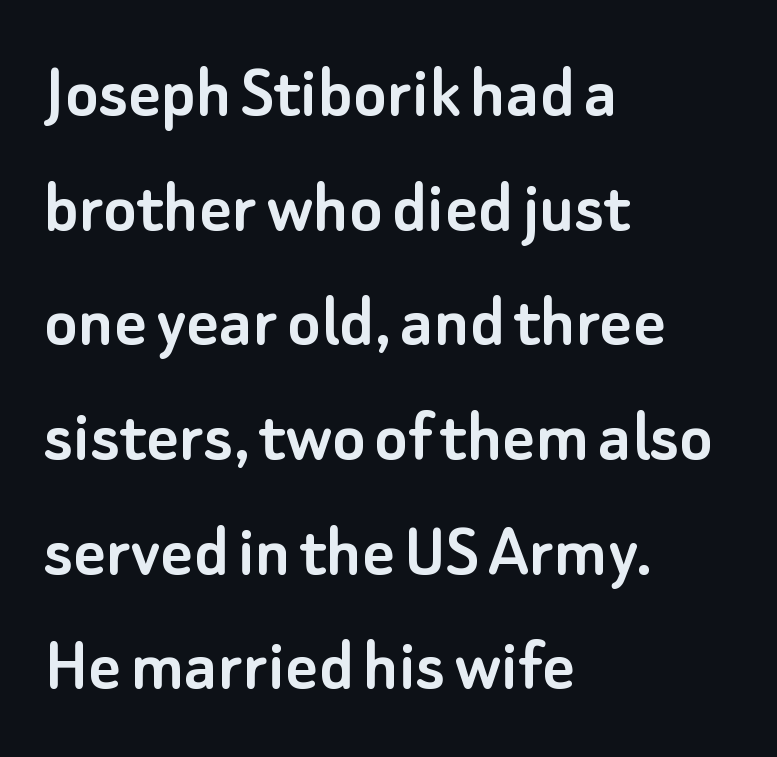
Q: Is the text italic (slanted)? A: No, it is upright.
Q: Is the typeface a serif or a sans-serif typeface? A: Sans-serif.
Q: Is the text underlined? A: No.
Q: How is the paragraph aligned? A: Left-aligned.
Q: Is the spacing between letters normal or unusually wide? A: Normal.
Q: Is the spacing between lines tight, normal or loose? A: Normal.
Q: Width (condensed, normal, or wide)? A: Normal.
Q: Stroke contrast? A: Low.
Q: x-height? A: Small.
Q: Monospaced? A: No.
